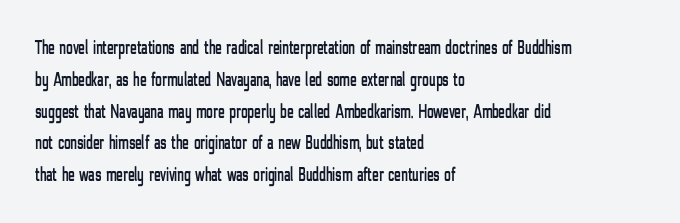
Q: Is the text italic (slanted)? A: No, it is upright.
Q: Is the text underlined? A: No.
Q: How is the paragraph aligned? A: Left-aligned.
Q: Is the spacing between letters normal or unusually wide? A: Normal.
Q: Is the spacing between lines tight, normal or loose? A: Normal.
